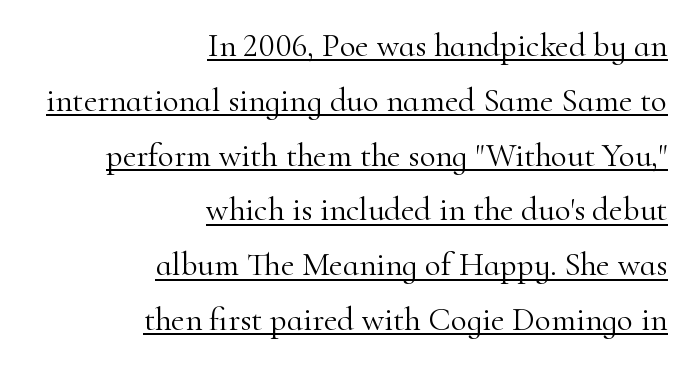
{"serif": "yes", "italic": "no", "bold": "no", "weight": "light", "width": "normal", "stroke_contrast": "high", "x_height": "small", "monospaced": "no", "underline": "yes", "align": "right", "line_spacing": "normal", "line_spacing_ratio": 1.66, "letter_spacing": "normal", "letter_spacing_em": 0.0, "glyph_px": 33}
